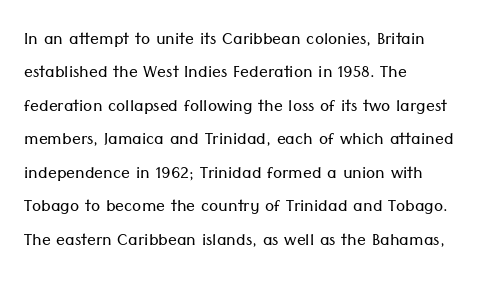
{"italic": "no", "bold": "no", "underline": "no", "align": "left", "line_spacing": "normal", "line_spacing_ratio": 1.52, "letter_spacing": "normal", "letter_spacing_em": 0.0, "glyph_px": 22}
